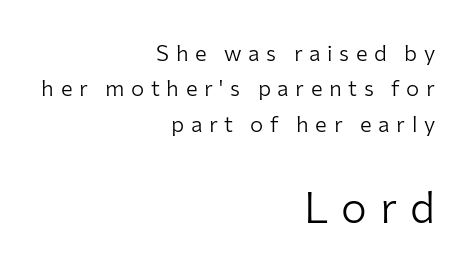
{"serif": "no", "italic": "no", "bold": "no", "weight": "light", "width": "normal", "stroke_contrast": "low", "x_height": "medium", "monospaced": "no", "underline": "no", "align": "right", "line_spacing": "normal", "line_spacing_ratio": 1.61, "letter_spacing": "wide", "letter_spacing_em": 0.3, "larger_block": "second", "size_ratio": 1.95, "glyph_px": 43}
